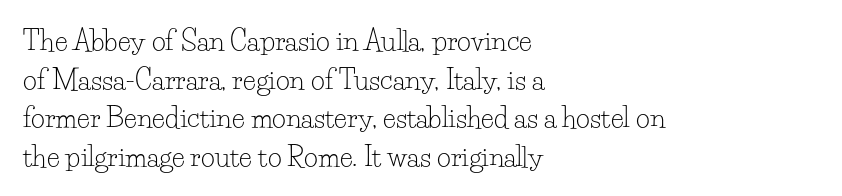
{"italic": "no", "bold": "no", "underline": "no", "align": "left", "line_spacing": "normal", "line_spacing_ratio": 1.43, "letter_spacing": "normal", "letter_spacing_em": 0.0, "glyph_px": 27}
